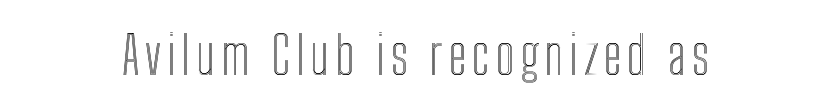
A clean baseline with only descenders dipping below it. Posture: straight, roman, zero tilt. This sample has the flowing, uneven cadence of proportional lettering. The setting favours the middle, as headings and verse often do.
